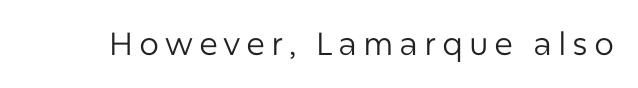
Q: Is the text bold? A: No.
Q: Is the text italic (slanted)? A: No, it is upright.
Q: Is the typeface a serif or a sans-serif typeface? A: Sans-serif.
Q: Is the text underlined? A: No.
Q: Width (condensed, normal, or wide)? A: Normal.
Q: Stroke contrast? A: Low.
Q: x-height? A: Medium.
Q: Monospaced? A: No.
